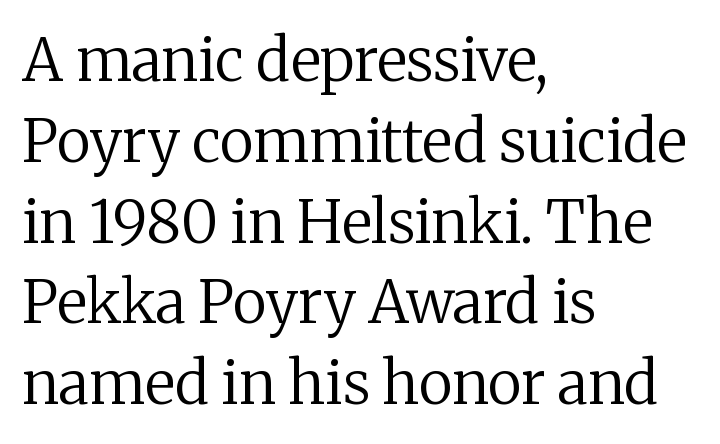
Q: Is the text bold? A: No.
Q: Is the text italic (slanted)? A: No, it is upright.
Q: Is the typeface a serif or a sans-serif typeface? A: Serif.
Q: Is the text underlined? A: No.
Q: How is the paragraph aligned? A: Left-aligned.
Q: Is the spacing between letters normal or unusually wide? A: Normal.
Q: Is the spacing between lines tight, normal or loose? A: Normal.
Q: Width (condensed, normal, or wide)? A: Normal.
Q: Stroke contrast? A: Medium.
Q: x-height? A: Medium.
Q: Monospaced? A: No.
